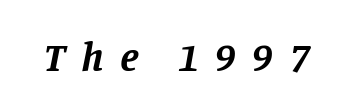
{"serif": "yes", "italic": "yes", "lean": "right", "slant_degrees": 11, "bold": "yes", "weight": "bold", "width": "normal", "stroke_contrast": "low", "x_height": "large", "monospaced": "no", "underline": "no", "letter_spacing": "wide", "letter_spacing_em": 0.4, "glyph_px": 41}
